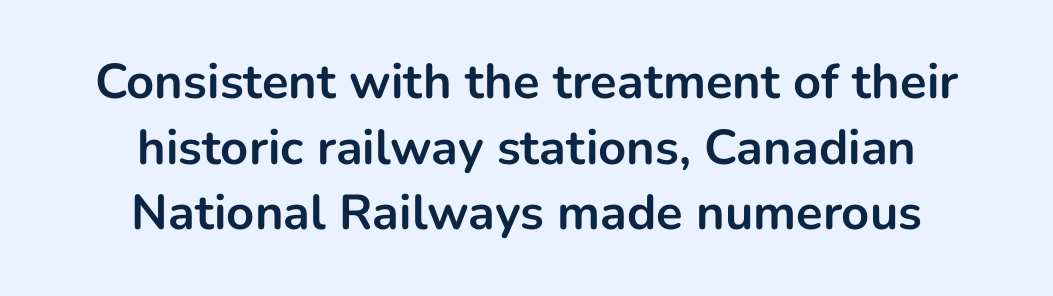
{"serif": "no", "italic": "no", "bold": "yes", "weight": "bold", "width": "normal", "stroke_contrast": "low", "x_height": "medium", "monospaced": "no", "underline": "no", "align": "center", "line_spacing": "normal", "line_spacing_ratio": 1.34, "letter_spacing": "normal", "letter_spacing_em": 0.0, "glyph_px": 49}
